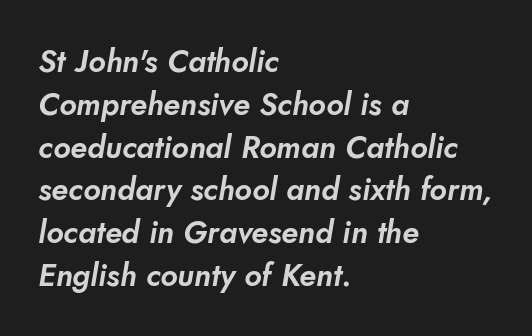
Q: Is the typeface a serif or a sans-serif typeface? A: Sans-serif.
Q: Is the text underlined? A: No.
Q: How is the paragraph aligned? A: Left-aligned.
Q: Is the spacing between letters normal or unusually wide? A: Normal.
Q: Is the spacing between lines tight, normal or loose? A: Normal.
Q: Width (condensed, normal, or wide)? A: Normal.
Q: Stroke contrast? A: Low.
Q: x-height? A: Small.
Q: Monospaced? A: No.
